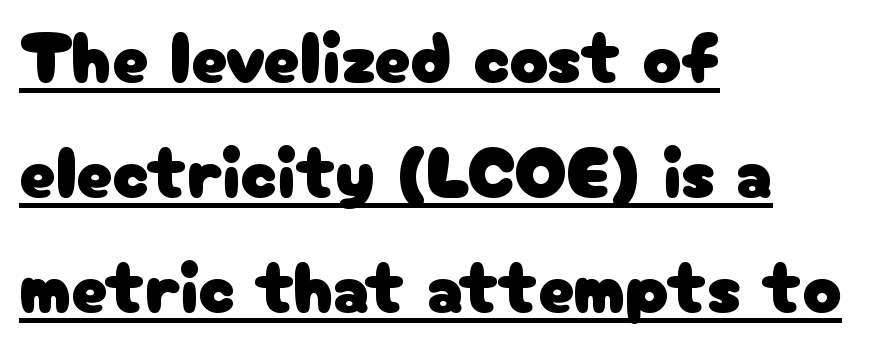
The image shows 72 px sans-serif type, upright; set left-aligned, normal line spacing (1.6x), normal letter spacing, underlined; low stroke contrast and a medium x-height.
